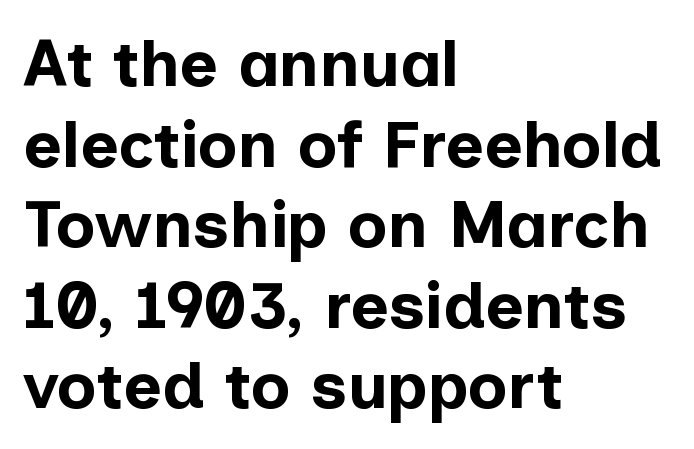
Rendered with straight, roman letterforms. Nobody touched the tracking dial on this one. To sum up the face: it is a sans, with no serifs. The compositor pushed each line to the left boundary. This sample has the flowing, uneven cadence of proportional lettering. How heavy is the stroke? Heavy — this is a bold.
